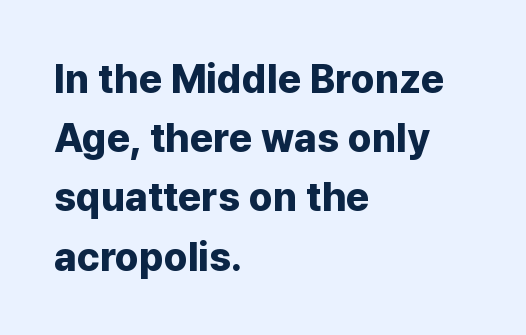
Q: Is the text bold? A: Yes.
Q: Is the text italic (slanted)? A: No, it is upright.
Q: Is the typeface a serif or a sans-serif typeface? A: Sans-serif.
Q: Is the text underlined? A: No.
Q: How is the paragraph aligned? A: Left-aligned.
Q: Is the spacing between letters normal or unusually wide? A: Normal.
Q: Is the spacing between lines tight, normal or loose? A: Normal.
Q: Width (condensed, normal, or wide)? A: Normal.
Q: Stroke contrast? A: Low.
Q: x-height? A: Medium.
Q: Monospaced? A: No.
